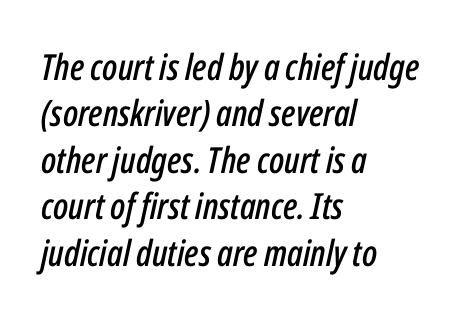
{"italic": "yes", "lean": "right", "slant_degrees": 12, "width": "condensed", "stroke_contrast": "low", "x_height": "medium", "monospaced": "no", "underline": "no", "align": "left", "line_spacing": "normal", "line_spacing_ratio": 1.29, "letter_spacing": "normal", "letter_spacing_em": 0.0, "glyph_px": 36}
